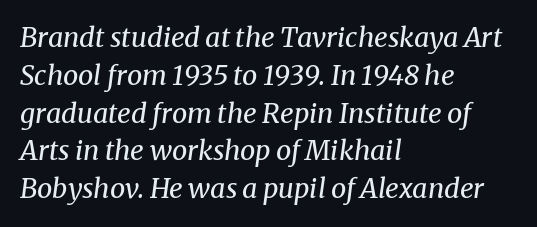
Q: Is the text bold? A: No.
Q: Is the text italic (slanted)? A: Yes, it leans right by about 8 degrees.
Q: Is the text underlined? A: No.
Q: How is the paragraph aligned? A: Left-aligned.
Q: Is the spacing between letters normal or unusually wide? A: Normal.
Q: Is the spacing between lines tight, normal or loose? A: Normal.
